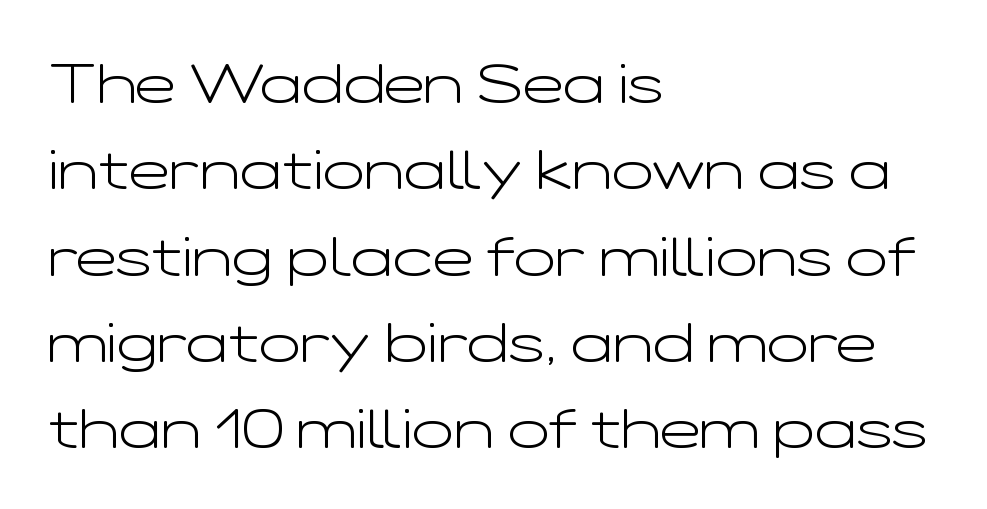
The image shows 55 px light, wide sans-serif type, upright; set left-aligned, normal line spacing (1.57x), normal letter spacing, not underlined; low stroke contrast and a medium x-height.
